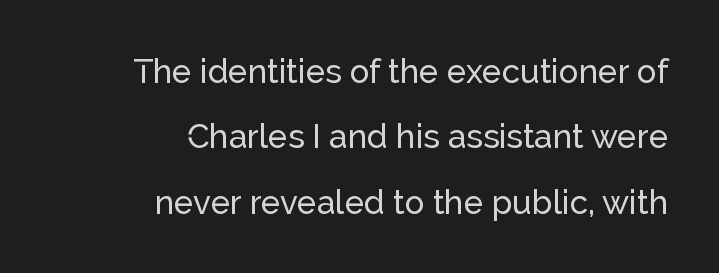
Leftover space on each line is placed entirely before the opening word. Loosely led — the rows are spread out. Here the glyphs are tracked normally, forming tight word shapes. Posture: straight, roman, zero tilt. Bare-footed words on every line.
